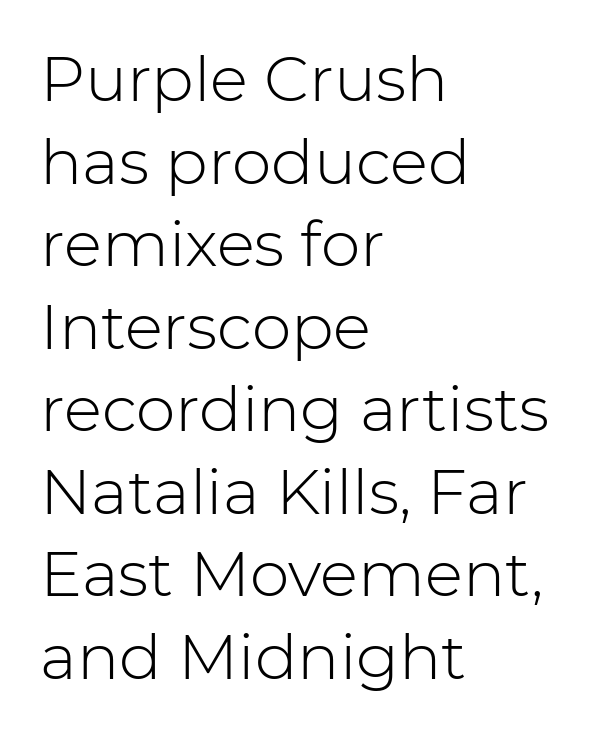
{"serif": "no", "italic": "no", "bold": "no", "weight": "light", "width": "normal", "stroke_contrast": "low", "x_height": "medium", "monospaced": "no", "underline": "no", "align": "left", "line_spacing": "normal", "line_spacing_ratio": 1.31, "letter_spacing": "normal", "letter_spacing_em": 0.0, "glyph_px": 63}
